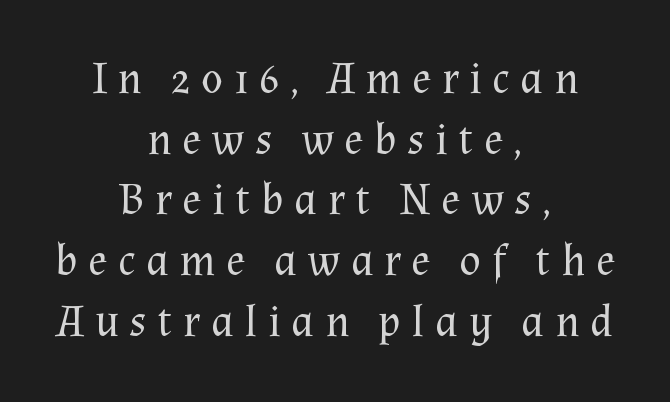
{"italic": "no", "bold": "no", "weight": "regular", "width": "normal", "stroke_contrast": "medium", "x_height": "medium", "monospaced": "no", "underline": "no", "align": "center", "line_spacing": "normal", "line_spacing_ratio": 1.35, "letter_spacing": "wide", "letter_spacing_em": 0.23, "glyph_px": 45}
